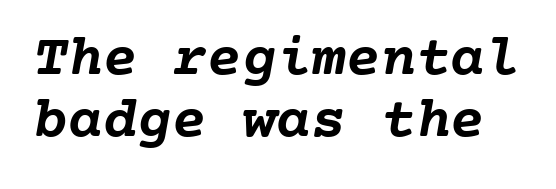
Q: Is the text bold? A: Yes.
Q: Is the text underlined? A: No.
Q: Is the spacing between letters normal or unusually wide? A: Normal.
Q: Is the spacing between lines tight, normal or loose? A: Tight.
Q: Width (condensed, normal, or wide)? A: Normal.
Q: Stroke contrast? A: Low.
Q: x-height? A: Medium.
Q: Monospaced? A: Yes.
